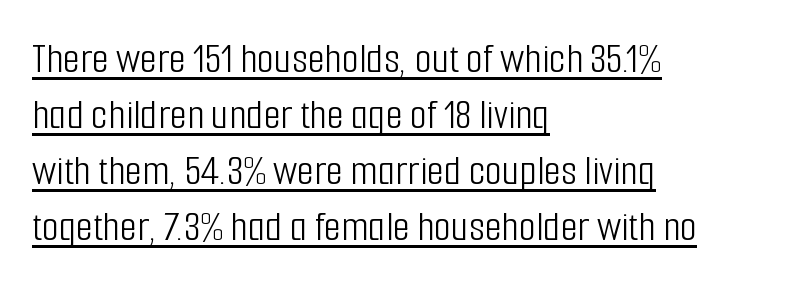
The image shows 44 px light, condensed sans-serif type, upright; set left-aligned, normal line spacing (1.27x), normal letter spacing, underlined; low stroke contrast and a medium x-height.
